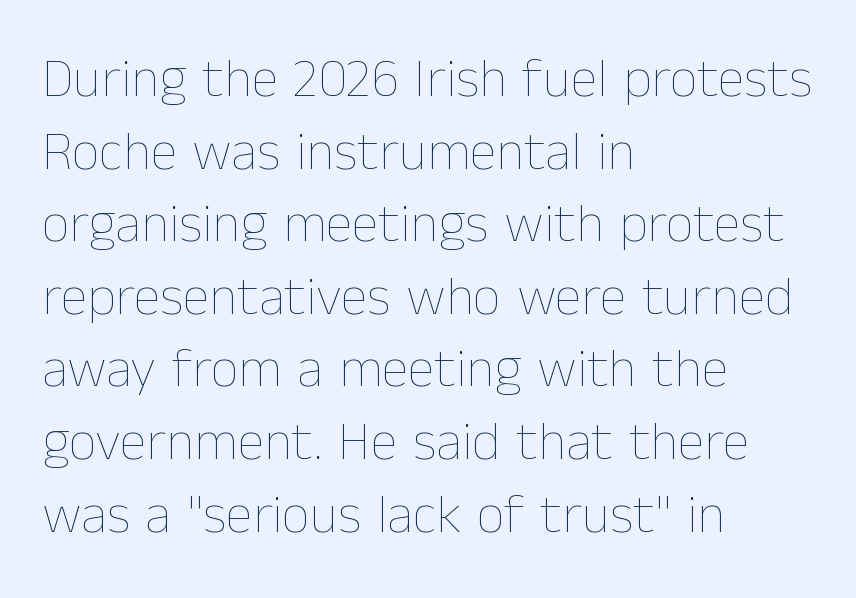
The image shows 55 px thin type, upright; set left-aligned, normal line spacing (1.32x), normal letter spacing, not underlined; low stroke contrast and a medium x-height.
